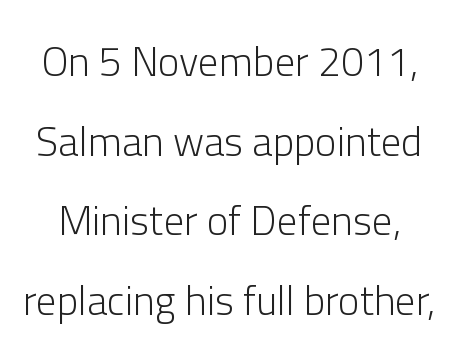
Q: Is the text bold? A: No.
Q: Is the text italic (slanted)? A: No, it is upright.
Q: Is the typeface a serif or a sans-serif typeface? A: Sans-serif.
Q: Is the text underlined? A: No.
Q: Is the spacing between letters normal or unusually wide? A: Normal.
Q: Is the spacing between lines tight, normal or loose? A: Loose.
Q: Width (condensed, normal, or wide)? A: Normal.
Q: Stroke contrast? A: Low.
Q: x-height? A: Medium.
Q: Monospaced? A: No.
